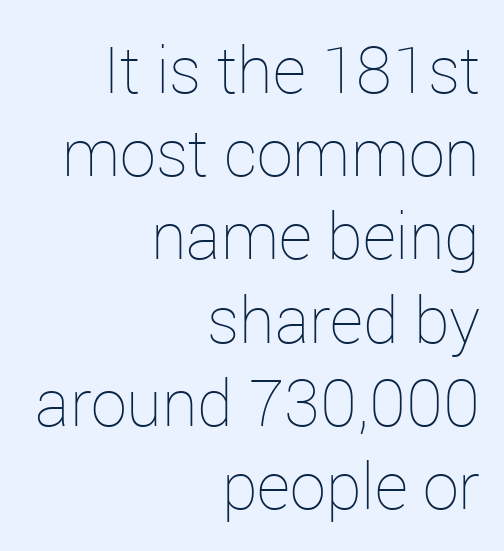
Q: Is the text bold? A: No.
Q: Is the text italic (slanted)? A: No, it is upright.
Q: Is the text underlined? A: No.
Q: How is the paragraph aligned? A: Right-aligned.
Q: Is the spacing between letters normal or unusually wide? A: Normal.
Q: Is the spacing between lines tight, normal or loose? A: Normal.
Q: Width (condensed, normal, or wide)? A: Normal.
Q: Stroke contrast? A: Low.
Q: x-height? A: Medium.
Q: Monospaced? A: No.
